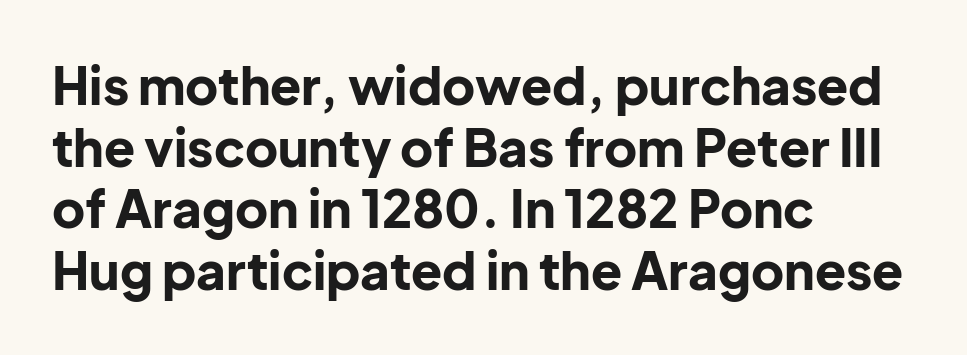
Each letter keeps its own natural width here, so spacing adapts to shape. Unmarked baselines from the first word to the last. The letters sit at their default tracking, neither squeezed nor spread. Is the block centered? No — it sits flush against the left margin. The letters carry no serifs — their stems end cleanly without finishing strokes.
